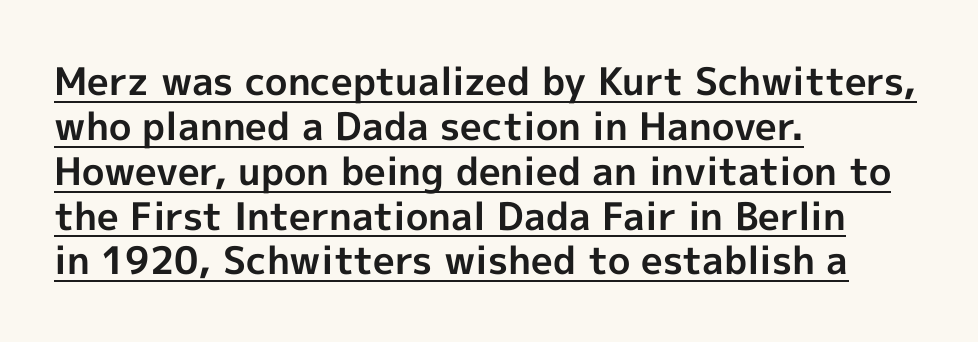
Q: Is the text bold? A: Yes.
Q: Is the text italic (slanted)? A: No, it is upright.
Q: Is the typeface a serif or a sans-serif typeface? A: Sans-serif.
Q: Is the text underlined? A: Yes.
Q: How is the paragraph aligned? A: Left-aligned.
Q: Is the spacing between letters normal or unusually wide? A: Normal.
Q: Width (condensed, normal, or wide)? A: Normal.
Q: x-height? A: Medium.
Q: Monospaced? A: No.
